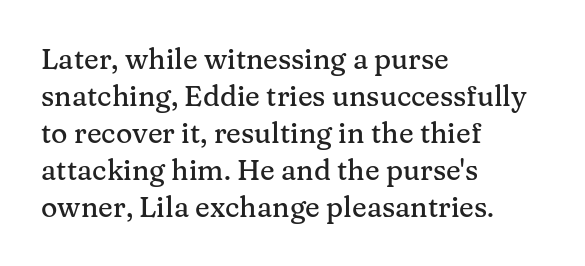
The typeface chosen for these lines features serifs. The typesetter chose a ragged-right arrangement here. Varying glyph widths throughout — classic text-font behaviour. The gap between lines stays unmarked.
